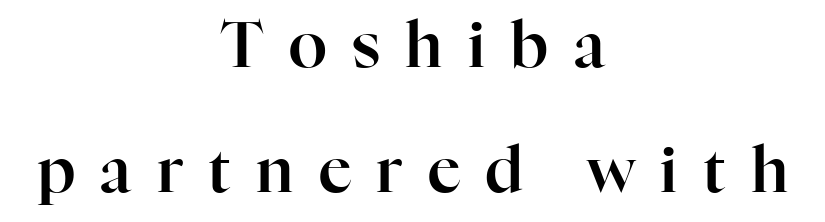
{"serif": "yes", "italic": "no", "width": "normal", "stroke_contrast": "high", "x_height": "medium", "monospaced": "no", "underline": "no", "align": "center", "line_spacing": "loose", "line_spacing_ratio": 1.99, "letter_spacing": "wide", "letter_spacing_em": 0.4, "glyph_px": 63}
